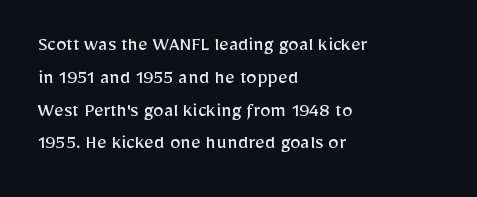
{"italic": "no", "bold": "no", "underline": "no", "align": "left", "line_spacing": "normal", "line_spacing_ratio": 1.56, "letter_spacing": "normal", "letter_spacing_em": 0.0, "glyph_px": 21}
